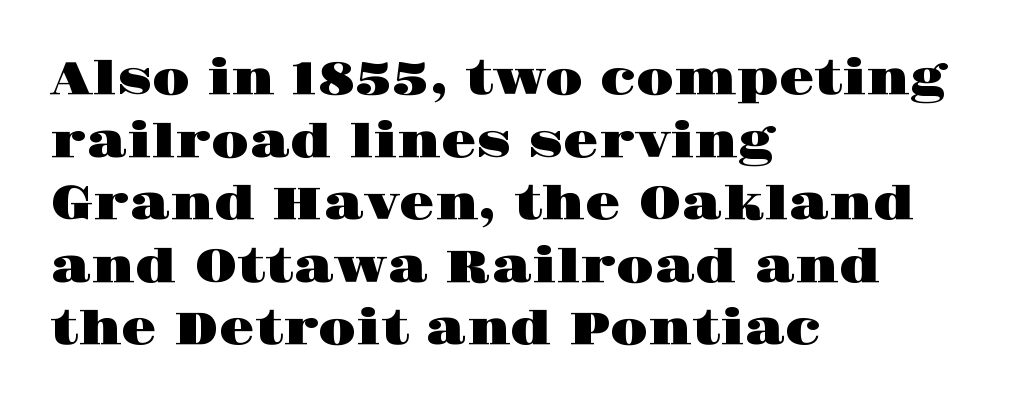
{"serif": "yes", "italic": "no", "width": "wide", "stroke_contrast": "high", "x_height": "large", "monospaced": "no", "underline": "no", "align": "left", "line_spacing": "normal", "line_spacing_ratio": 1.36, "letter_spacing": "normal", "letter_spacing_em": 0.0, "glyph_px": 46}
